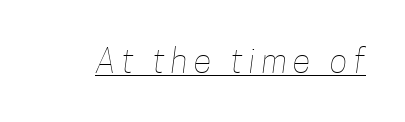
The weight would be labelled regular, book, light, or lighter still. The glyphs are accompanied by a horizontal stroke just below them. The face used here is rendered with a markedly widened letterfit. Here the designer chose a conventional face with non-uniform glyph widths.
